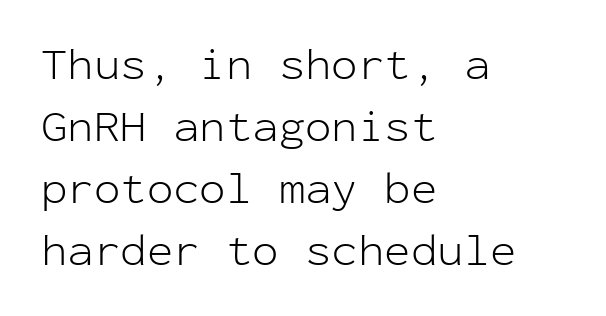
The image shows 44 px light sans-serif type, upright, monospaced; set left-aligned, normal line spacing (1.41x), normal letter spacing, not underlined; low stroke contrast and a medium x-height.
